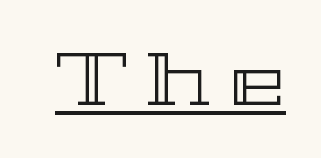
The image shows 74 px wide type, upright; set unusually wide letter spacing (+0.26 em), underlined; a medium x-height.
